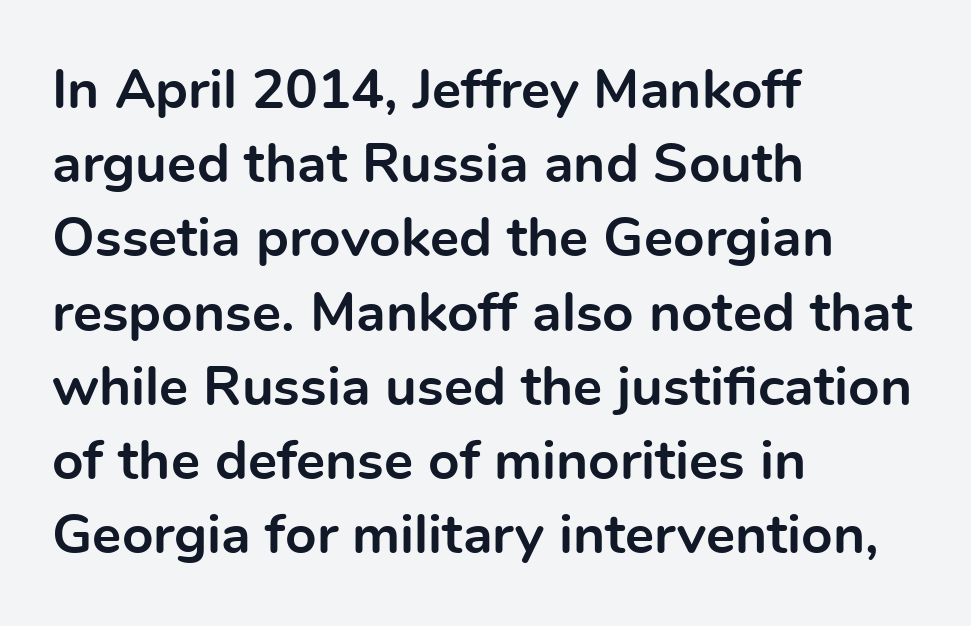
Are there feet on the stems? There aren't — it's a sans. Each row of text sits above clean, open space. These lines keep a tight, regular rhythm from letter to letter. A typesetter would mark this as roman, not italic. The rendering uses natural spacing where letterforms have individual widths.
